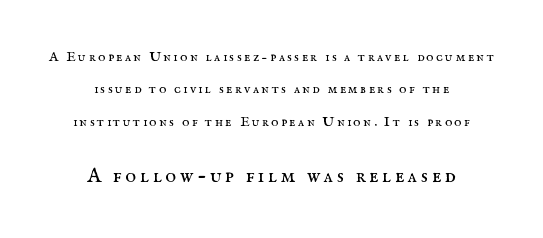
Bare-footed words on every line. Posture: upright roman. A quiet, ordinary-to-light weight characterises the typeface. The passage shown begins with its smaller block and ends with its larger one. The rendering uses a large line-height, opening up the rows. If you folded the block vertically in half, each line would mirror itself in length.
